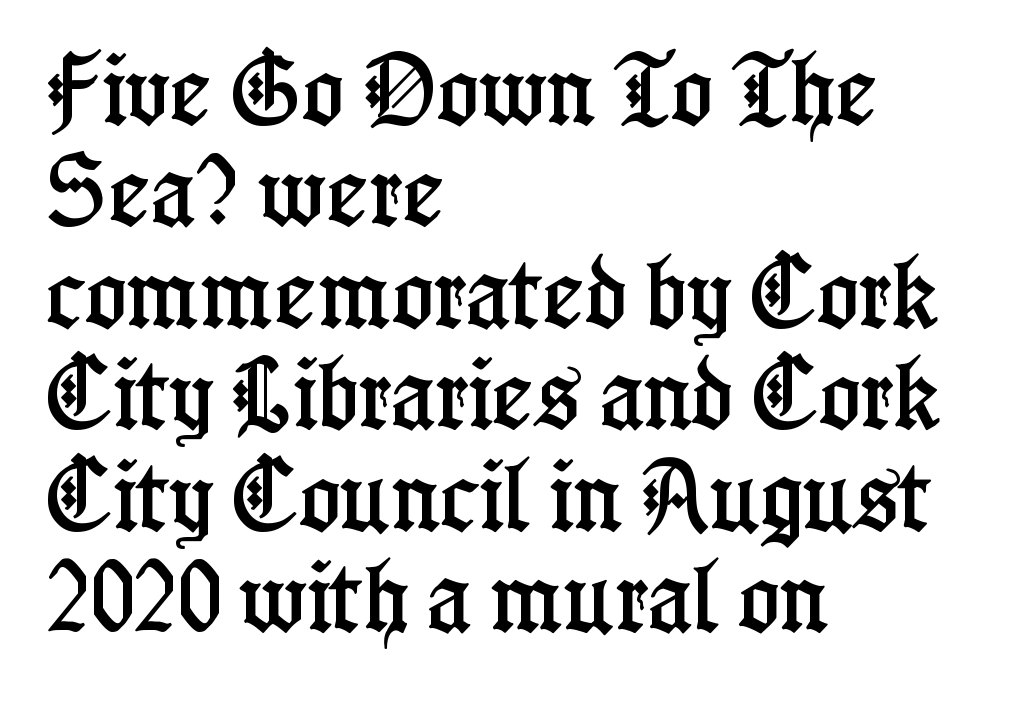
The rendering anchors every line to the left-hand side. Stroke terminals: seriffed. Standard letterfit; no display-style spreading of the glyphs. Posture: vertical.
